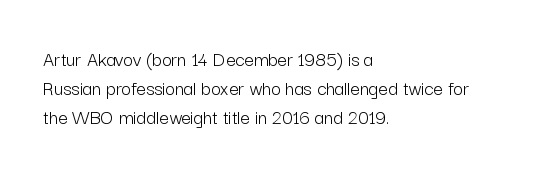
The image shows 21 px text type, upright; set left-aligned, normal line spacing (1.39x), normal letter spacing, not underlined.
